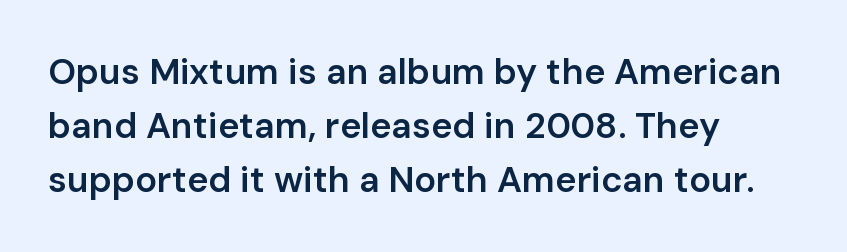
The image shows 36 px semibold sans-serif type, upright; set left-aligned, normal line spacing (1.5x), normal letter spacing, not underlined; low stroke contrast and a medium x-height.
